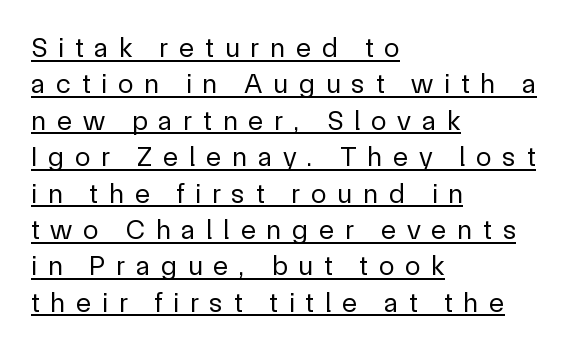
Q: Is the text bold? A: No.
Q: Is the text italic (slanted)? A: No, it is upright.
Q: Is the typeface a serif or a sans-serif typeface? A: Sans-serif.
Q: Is the text underlined? A: Yes.
Q: How is the paragraph aligned? A: Left-aligned.
Q: Is the spacing between letters normal or unusually wide? A: Unusually wide.
Q: Is the spacing between lines tight, normal or loose? A: Normal.
Q: Width (condensed, normal, or wide)? A: Normal.
Q: x-height? A: Medium.
Q: Monospaced? A: No.
